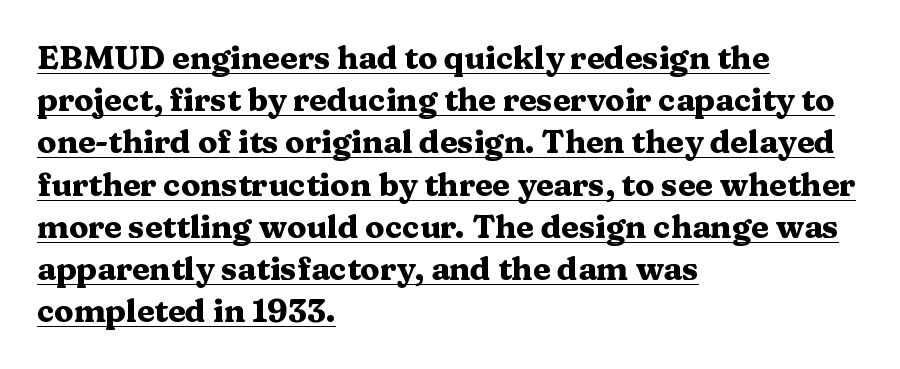
Q: Is the text bold? A: Yes.
Q: Is the text italic (slanted)? A: No, it is upright.
Q: Is the typeface a serif or a sans-serif typeface? A: Serif.
Q: Is the text underlined? A: Yes.
Q: How is the paragraph aligned? A: Left-aligned.
Q: Is the spacing between letters normal or unusually wide? A: Normal.
Q: Is the spacing between lines tight, normal or loose? A: Normal.
Q: Width (condensed, normal, or wide)? A: Wide.
Q: Stroke contrast? A: Medium.
Q: x-height? A: Medium.
Q: Monospaced? A: No.
